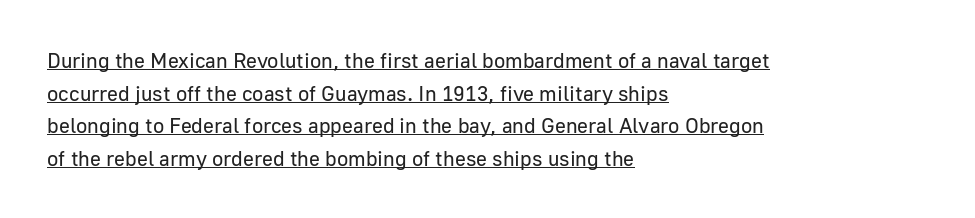
Q: Is the text bold? A: No.
Q: Is the text italic (slanted)? A: No, it is upright.
Q: Is the text underlined? A: Yes.
Q: How is the paragraph aligned? A: Left-aligned.
Q: Is the spacing between letters normal or unusually wide? A: Normal.
Q: Is the spacing between lines tight, normal or loose? A: Normal.
